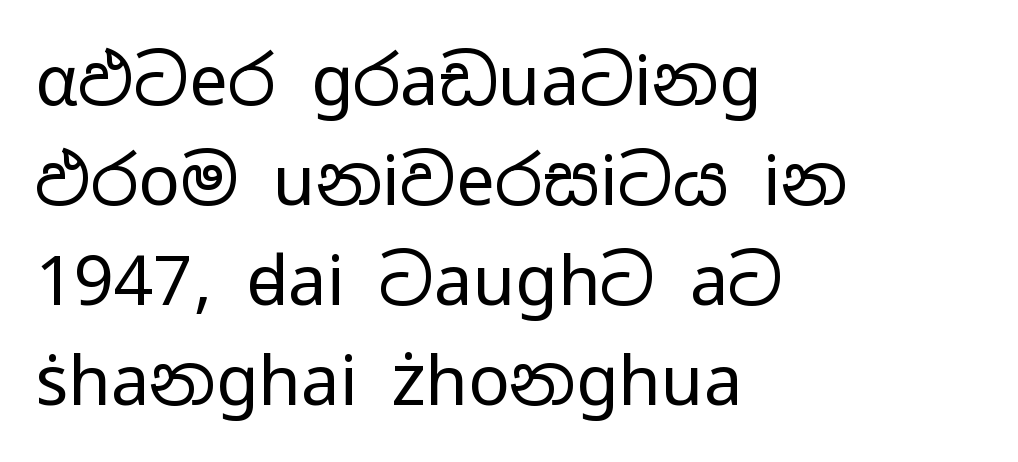
{"serif": "no", "italic": "no", "bold": "no", "weight": "regular", "width": "wide", "stroke_contrast": "low", "x_height": "medium", "monospaced": "no", "underline": "no", "align": "left", "line_spacing": "normal", "line_spacing_ratio": 1.45, "letter_spacing": "normal", "letter_spacing_em": 0.0, "glyph_px": 69}
